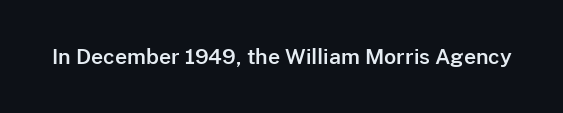
Q: Is the text italic (slanted)? A: No, it is upright.
Q: Is the text underlined? A: No.
Q: Is the spacing between letters normal or unusually wide? A: Normal.
